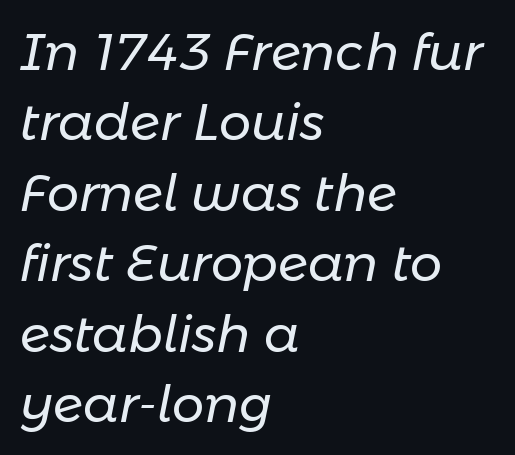
No chunkiness to these letters — they're not bold. In terms of posture, this sample is oblique. Whoever set this chose a conventional vertical rhythm. Glyph-to-glyph distance matches everyday printed text. Each letter keeps its own natural width here, so spacing adapts to shape.
